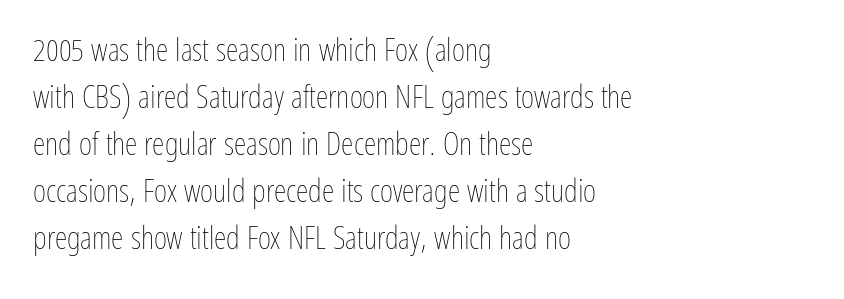
You could not count columns in this text — the font is proportionally spaced. Descender tails drop into unmarked territory. Is this a heavy cut? Hardly; it is regular or lighter. The face used here is rendered with its standard letterfit. Unlike italic type, these characters show no tilt at all.
